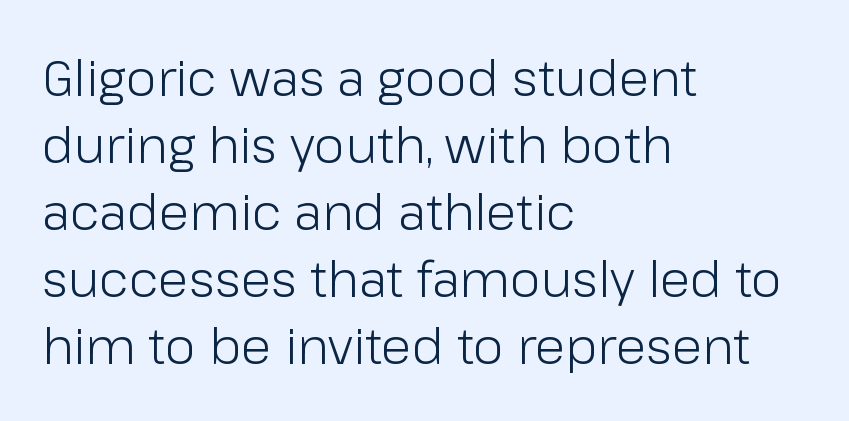
Think of a printed novel: that variable character pitch is what you see here. Every character sits straight up, as roman type does. This is not heavy type; no bold has been used. The paragraph shown leans on its left margin. Beneath every word, the page is bare.
